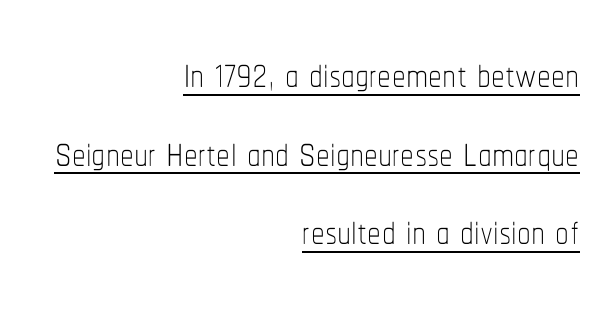
{"italic": "no", "bold": "no", "weight": "thin", "width": "condensed", "stroke_contrast": "low", "x_height": "medium", "monospaced": "no", "underline": "yes", "align": "right", "line_spacing": "normal", "line_spacing_ratio": 1.43, "letter_spacing": "normal", "letter_spacing_em": 0.0, "glyph_px": 55}
